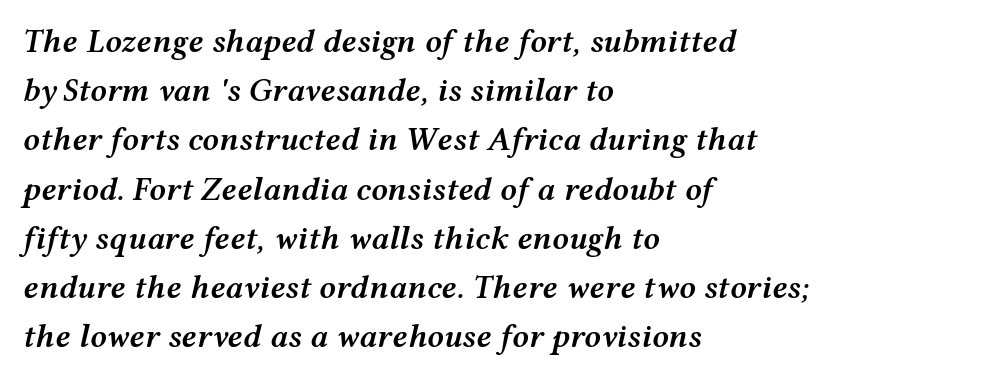
Q: Is the text bold? A: Semi-bold.
Q: Is the text italic (slanted)? A: Yes, it leans right by about 12 degrees.
Q: Is the text underlined? A: No.
Q: How is the paragraph aligned? A: Left-aligned.
Q: Is the spacing between letters normal or unusually wide? A: Normal.
Q: Is the spacing between lines tight, normal or loose? A: Normal.
Q: Width (condensed, normal, or wide)? A: Wide.
Q: Stroke contrast? A: Medium.
Q: x-height? A: Medium.
Q: Monospaced? A: No.
